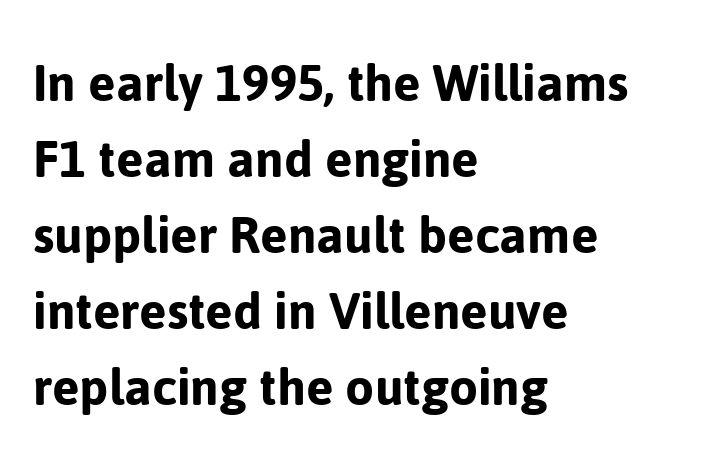
The image shows 59 px sans-serif type, upright; set left-aligned, normal line spacing (1.29x), normal letter spacing, not underlined; low stroke contrast and a medium x-height.
